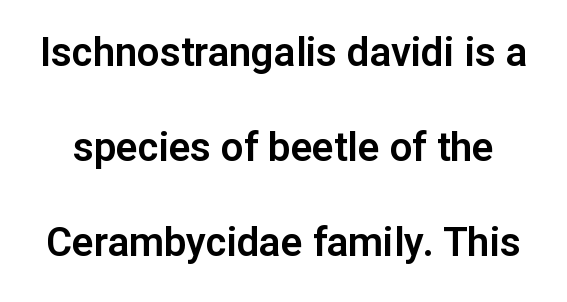
{"serif": "no", "italic": "no", "width": "normal", "stroke_contrast": "low", "x_height": "medium", "monospaced": "no", "underline": "no", "line_spacing": "loose", "line_spacing_ratio": 2.37, "letter_spacing": "normal", "letter_spacing_em": 0.0, "glyph_px": 40}
